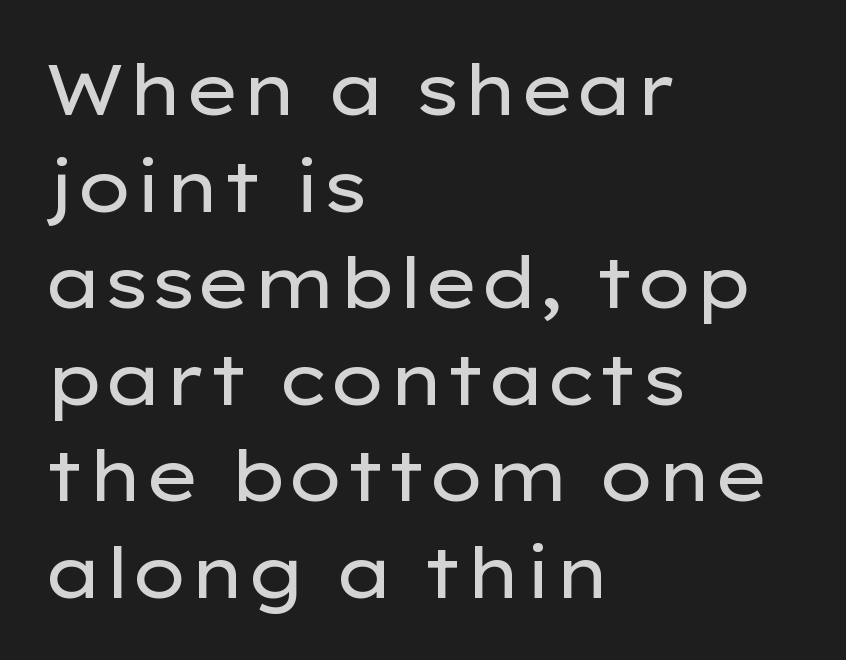
Q: Is the text bold? A: No.
Q: Is the text italic (slanted)? A: No, it is upright.
Q: Is the typeface a serif or a sans-serif typeface? A: Sans-serif.
Q: Is the text underlined? A: No.
Q: How is the paragraph aligned? A: Left-aligned.
Q: Is the spacing between letters normal or unusually wide? A: Normal.
Q: Is the spacing between lines tight, normal or loose? A: Normal.
Q: Width (condensed, normal, or wide)? A: Wide.
Q: Stroke contrast? A: Low.
Q: x-height? A: Medium.
Q: Monospaced? A: No.
